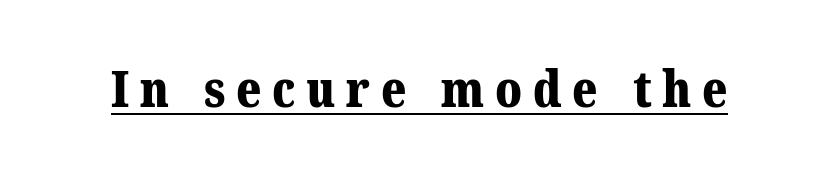
{"serif": "yes", "bold": "yes", "weight": "bold", "width": "normal", "stroke_contrast": "medium", "x_height": "medium", "monospaced": "no", "underline": "yes", "letter_spacing": "wide", "letter_spacing_em": 0.21, "glyph_px": 51}
